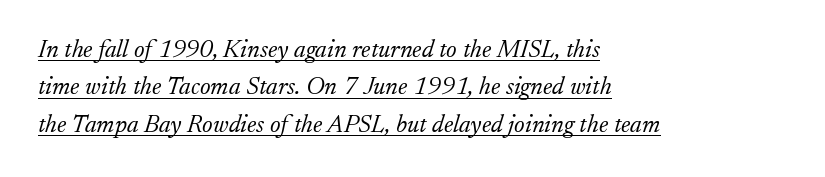
Q: Is the text bold? A: No.
Q: Is the text italic (slanted)? A: Yes, it leans right by about 17 degrees.
Q: Is the text underlined? A: Yes.
Q: How is the paragraph aligned? A: Left-aligned.
Q: Is the spacing between letters normal or unusually wide? A: Normal.
Q: Is the spacing between lines tight, normal or loose? A: Normal.
